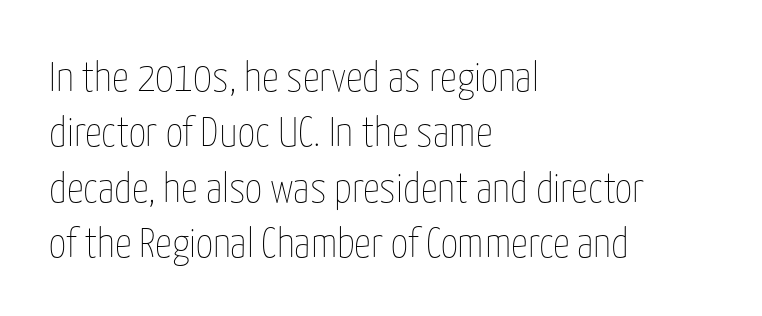
The image shows 42 px thin, condensed type, upright; set left-aligned, normal line spacing (1.32x), normal letter spacing, not underlined; low stroke contrast and a medium x-height.
